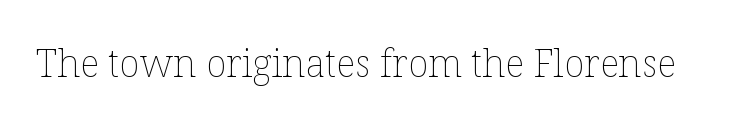
The image shows 38 px thin type, upright; set normal letter spacing, not underlined; low stroke contrast and a medium x-height.
